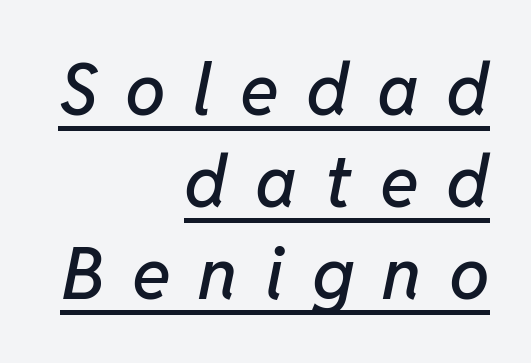
Compared with undecorated copy, this sample adds a rule below the words. In terms of leading, this rendering sits right in the middle. Italic: yes, the glyphs are oblique. The paragraph shown leans on its right margin.
